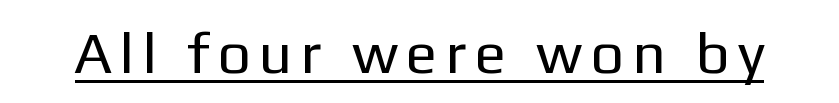
Q: Is the text bold? A: No.
Q: Is the text italic (slanted)? A: No, it is upright.
Q: Is the typeface a serif or a sans-serif typeface? A: Sans-serif.
Q: Is the text underlined? A: Yes.
Q: Is the spacing between letters normal or unusually wide? A: Unusually wide.
Q: Width (condensed, normal, or wide)? A: Normal.
Q: Stroke contrast? A: Low.
Q: x-height? A: Medium.
Q: Monospaced? A: No.
